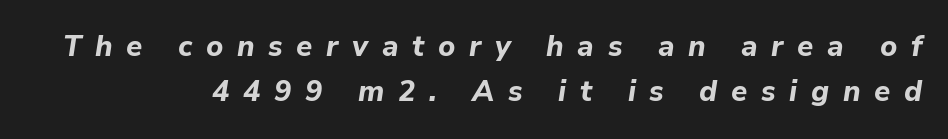
The image shows 29 px bold type, italic (leaning right); set right-aligned, normal line spacing (1.56x), unusually wide letter spacing (+0.47 em), not underlined; low stroke contrast and a medium x-height.
